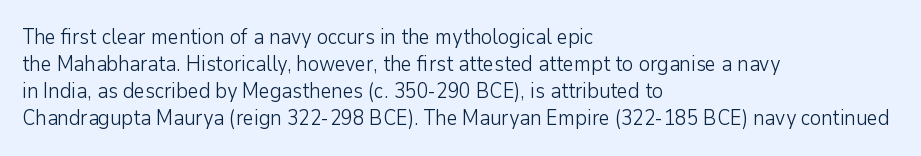
Q: Is the text bold? A: No.
Q: Is the text italic (slanted)? A: No, it is upright.
Q: Is the text underlined? A: No.
Q: How is the paragraph aligned? A: Left-aligned.
Q: Is the spacing between letters normal or unusually wide? A: Normal.
Q: Is the spacing between lines tight, normal or loose? A: Normal.
